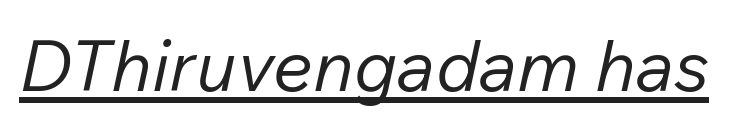
{"italic": "yes", "lean": "right", "slant_degrees": 12, "bold": "no", "weight": "regular", "width": "normal", "stroke_contrast": "low", "x_height": "medium", "monospaced": "no", "underline": "yes", "letter_spacing": "normal", "letter_spacing_em": 0.0, "glyph_px": 71}
